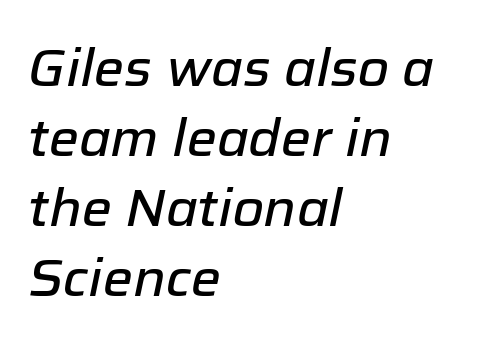
Q: Is the text italic (slanted)? A: Yes, it leans right by about 12 degrees.
Q: Is the text underlined? A: No.
Q: How is the paragraph aligned? A: Left-aligned.
Q: Is the spacing between letters normal or unusually wide? A: Normal.
Q: Is the spacing between lines tight, normal or loose? A: Normal.
Q: Width (condensed, normal, or wide)? A: Normal.
Q: Stroke contrast? A: Low.
Q: x-height? A: Medium.
Q: Monospaced? A: No.
